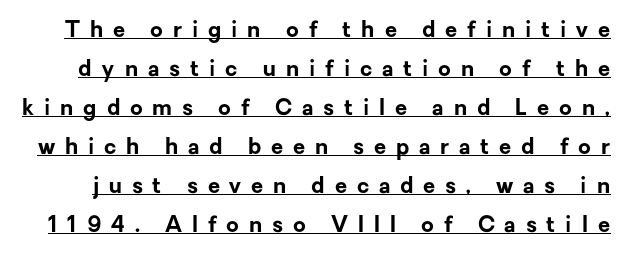
{"italic": "no", "bold": "yes", "underline": "yes", "line_spacing_ratio": 1.77, "letter_spacing": "wide", "letter_spacing_em": 0.45, "glyph_px": 22}
